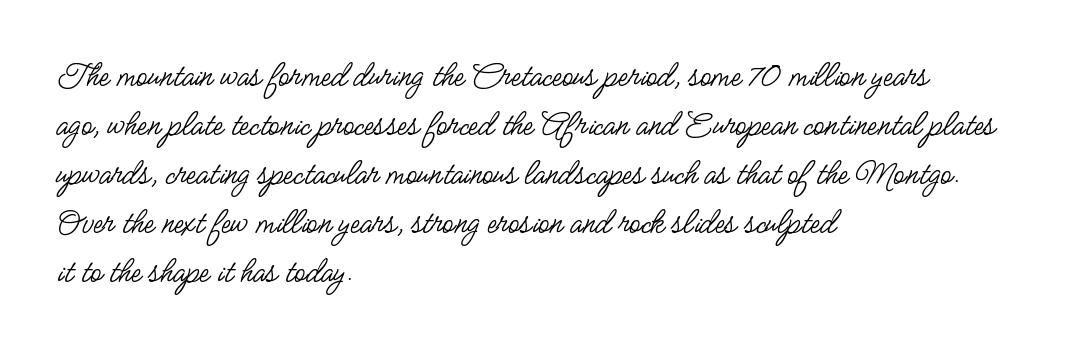
The ragged edge is on the right, which tells us the setting is flush left. No chunkiness to these letters — they're not bold. Lines of text with bare space underneath. Reading down the column, the eye jumps a familiar distance to each next line.
